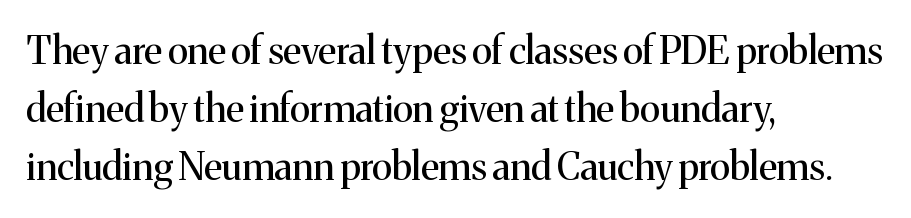
Observe the ordinary spacing: letters are neighbours, not strangers. Posture: vertical. Is there much room between lines? A standard amount, neither cramped nor airy. The letters look calm and open, with moderate or lighter stems. Character widths vary here, with narrow letters taking less room than wide ones.
